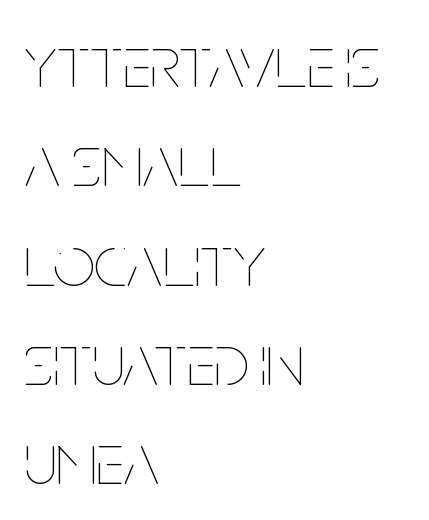
{"italic": "no", "bold": "no", "weight": "thin", "width": "condensed", "stroke_contrast": "low", "x_height": "large", "monospaced": "no", "underline": "no", "align": "left", "line_spacing": "normal", "line_spacing_ratio": 1.36, "letter_spacing": "normal", "letter_spacing_em": 0.0, "glyph_px": 73}
